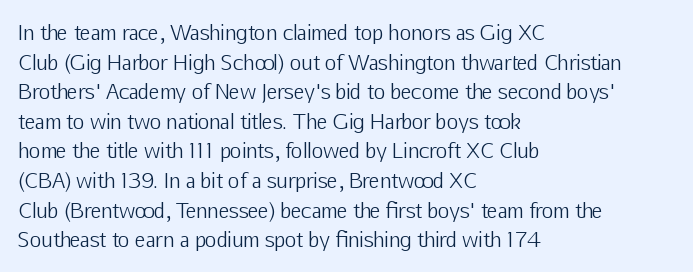
Compared with a typical body face, this is equally light or lighter still. The line texture is even and compact thanks to regular tracking. The space directly below the letters is spotless. Nope, not italic — everything's standing straight.
